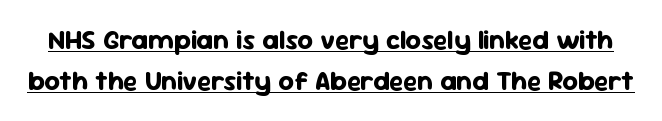
Q: Is the text bold? A: Yes.
Q: Is the text italic (slanted)? A: No, it is upright.
Q: Is the text underlined? A: Yes.
Q: Is the spacing between letters normal or unusually wide? A: Normal.
Q: Is the spacing between lines tight, normal or loose? A: Normal.
